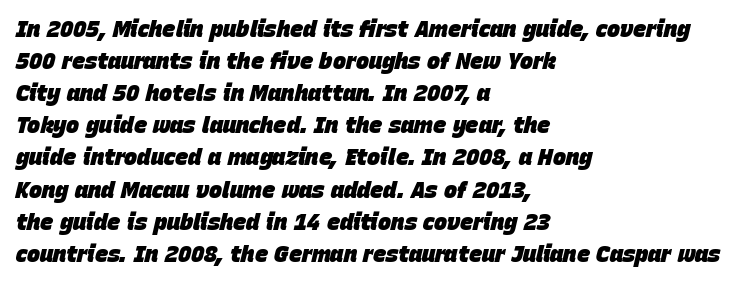
Short and long lines alike share a common starting point at left. An italicized treatment has been applied to the whole sample. I'd describe the lettering as bold — thick and assertive. One glance says typical: line gaps are just what's usual. The passage shown has conventional tracking throughout.
